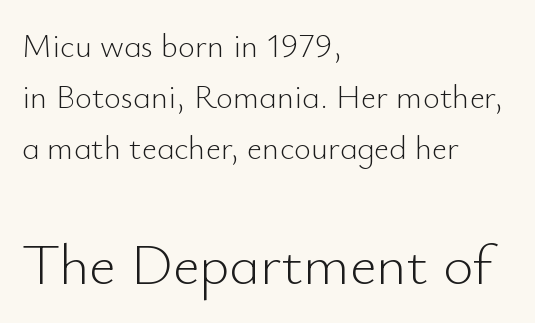
The image shows 58 px light sans-serif type, upright; set left-aligned, normal line spacing (1.55x), normal letter spacing, not underlined; the second (bottom) block is 1.76x larger; low stroke contrast and a small x-height.
